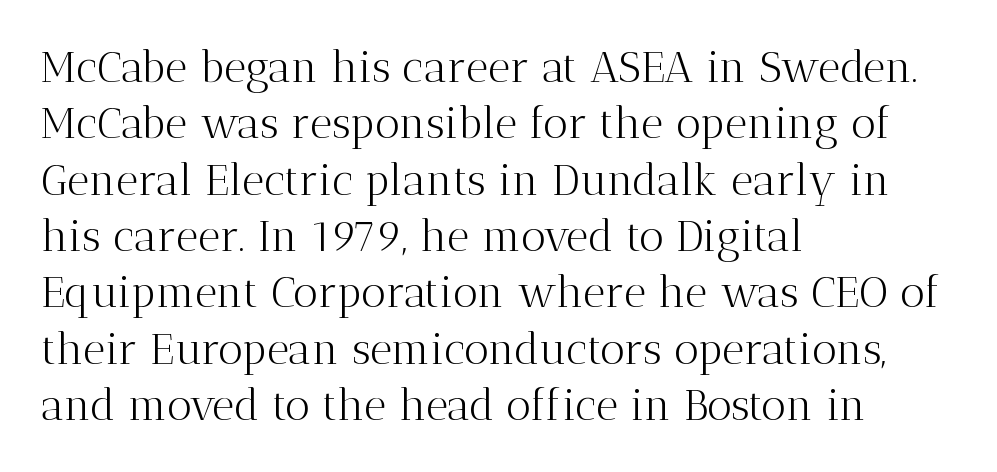
Q: Is the text bold? A: No.
Q: Is the text italic (slanted)? A: No, it is upright.
Q: Is the typeface a serif or a sans-serif typeface? A: Serif.
Q: Is the text underlined? A: No.
Q: How is the paragraph aligned? A: Left-aligned.
Q: Is the spacing between letters normal or unusually wide? A: Normal.
Q: Is the spacing between lines tight, normal or loose? A: Normal.
Q: Width (condensed, normal, or wide)? A: Normal.
Q: Stroke contrast? A: Medium.
Q: x-height? A: Medium.
Q: Monospaced? A: No.
